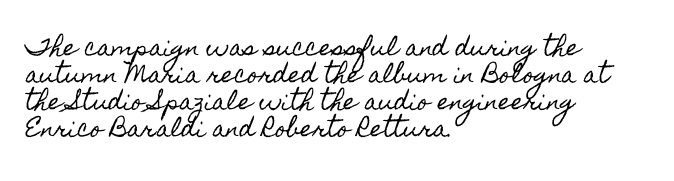
Is the block centered? No — it sits flush against the left margin. Beneath every word, the page is bare. What stands out about the letter spacing? Nothing — it is the standard amount.
